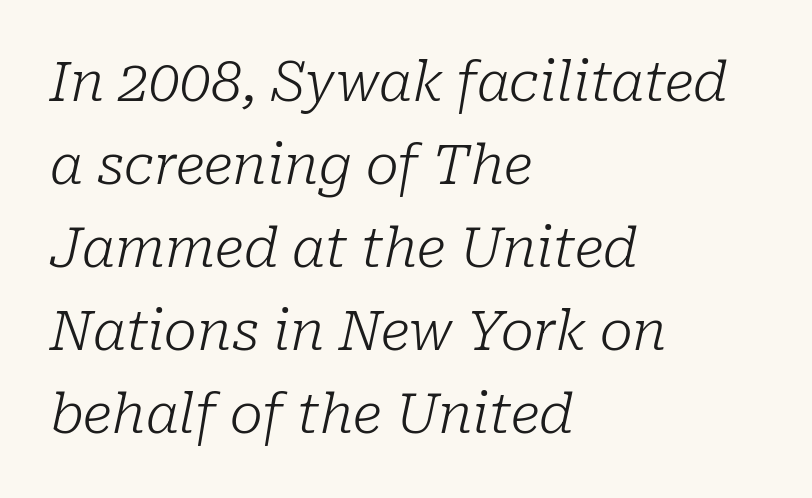
{"serif": "yes", "italic": "yes", "lean": "right", "slant_degrees": 10, "bold": "no", "weight": "light", "width": "normal", "stroke_contrast": "low", "x_height": "medium", "monospaced": "no", "underline": "no", "align": "left", "line_spacing": "normal", "line_spacing_ratio": 1.51, "letter_spacing": "normal", "letter_spacing_em": 0.0, "glyph_px": 55}
